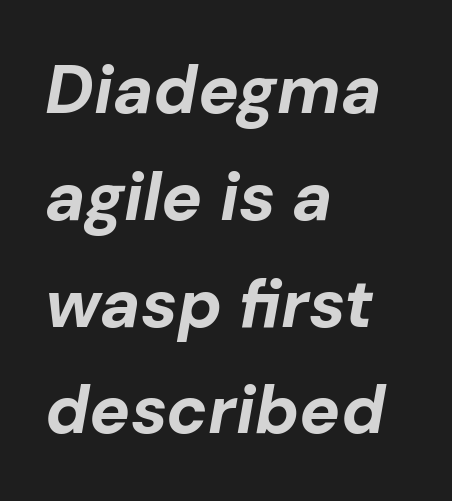
The axis of the letterforms is tilted away from vertical. Students, this is bold: see how much ink each stroke carries. These lines stack with their left ends in a neat column. Regular leading.
